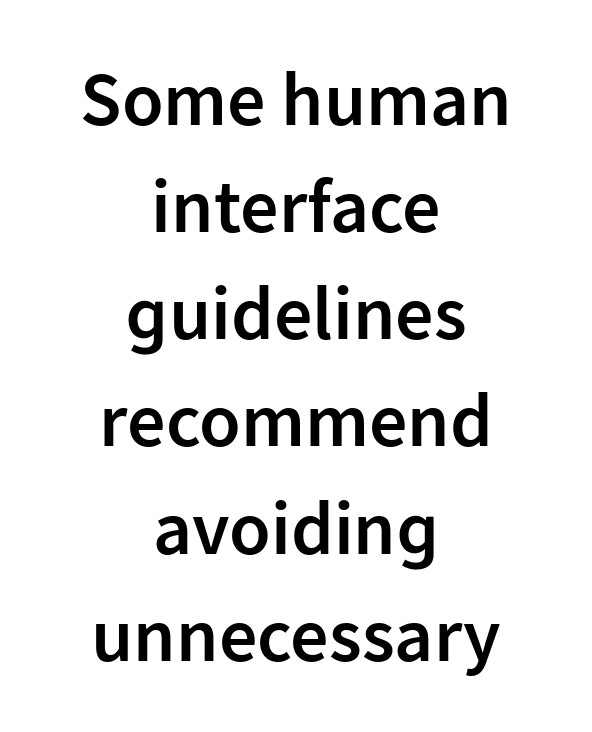
The text was rendered using a sans face with plain stroke endings. Centered paragraph, ragged on both sides. Spacing between characters is what you'd get straight out of the box. Vertical strokes here are truly vertical.
